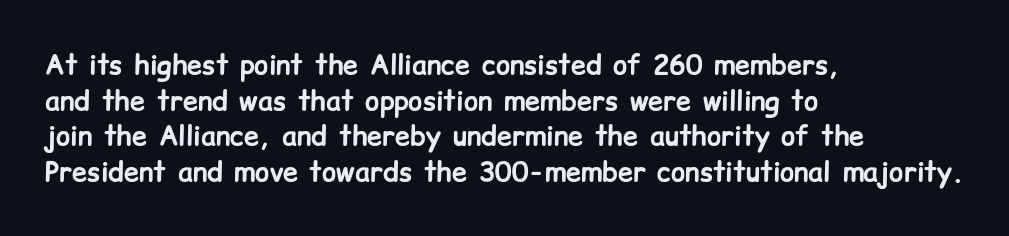
The image shows 27 px bold type, upright; set left-aligned, normal line spacing (1.32x), normal letter spacing, not underlined.
